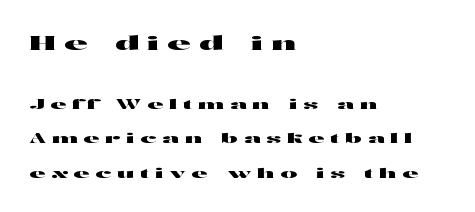
Quick note: not italic, upright. Display-style spreading of the glyphs; the letterfit is very open. Reading down the block, your eye returns to a fixed left position each line. A great deal of white space separates one row of letters from the next. The initial chunk of copy outweighs the following chunk in type size. Descenders are the only things crossing below the line.
